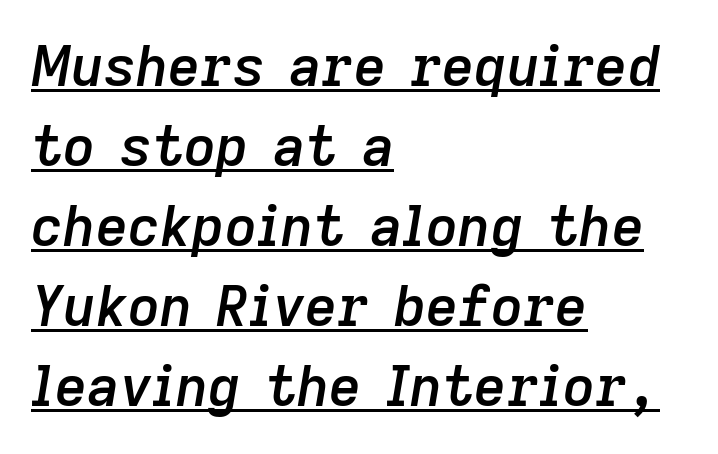
Q: Is the text bold? A: Semi-bold.
Q: Is the text italic (slanted)? A: Yes, it leans right by about 9 degrees.
Q: Is the text underlined? A: Yes.
Q: How is the paragraph aligned? A: Left-aligned.
Q: Is the spacing between letters normal or unusually wide? A: Normal.
Q: Is the spacing between lines tight, normal or loose? A: Normal.
Q: Width (condensed, normal, or wide)? A: Normal.
Q: Stroke contrast? A: Low.
Q: x-height? A: Medium.
Q: Monospaced? A: No.
